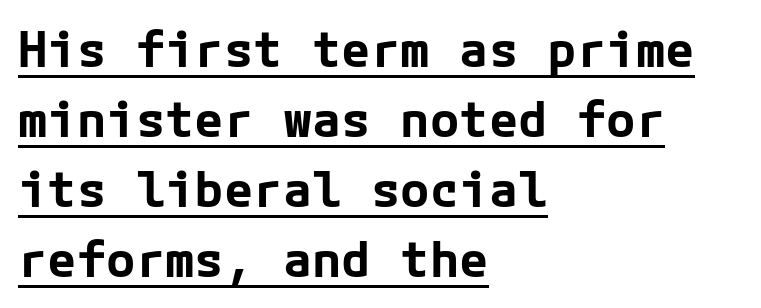
{"serif": "no", "italic": "no", "bold": "yes", "weight": "bold", "width": "normal", "stroke_contrast": "low", "x_height": "medium", "underline": "yes", "align": "left", "line_spacing": "normal", "line_spacing_ratio": 1.43, "letter_spacing": "normal", "letter_spacing_em": 0.0, "glyph_px": 49}
